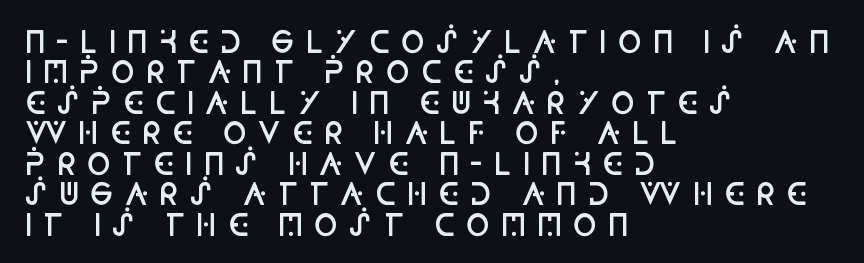
Q: Is the text bold? A: Semi-bold.
Q: Is the text italic (slanted)? A: No, it is upright.
Q: Is the typeface a serif or a sans-serif typeface? A: Sans-serif.
Q: Is the text underlined? A: No.
Q: How is the paragraph aligned? A: Left-aligned.
Q: Is the spacing between letters normal or unusually wide? A: Unusually wide.
Q: Is the spacing between lines tight, normal or loose? A: Tight.
Q: Width (condensed, normal, or wide)? A: Condensed.
Q: Stroke contrast? A: Low.
Q: x-height? A: Large.
Q: Monospaced? A: No.
